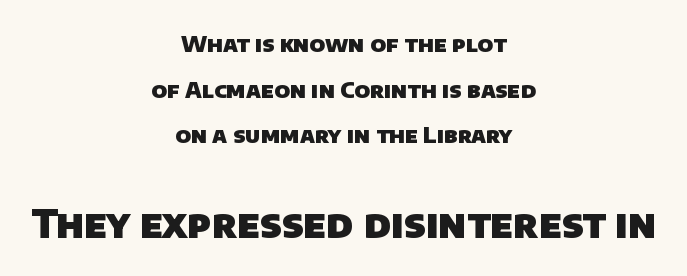
Letterform terminals end flat and unadorned throughout the passage. Compared with a flush-left layout, this one balances lines on the center instead. The rendering uses a bold face; every stroke is thick and dark. These lines are rendered in a variable-pitch font. Decoration check: the copy has no underline.
